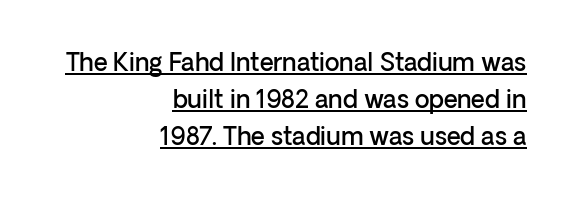
The image shows 24 px text type, upright; set right-aligned, normal line spacing (1.55x), normal letter spacing, underlined.
